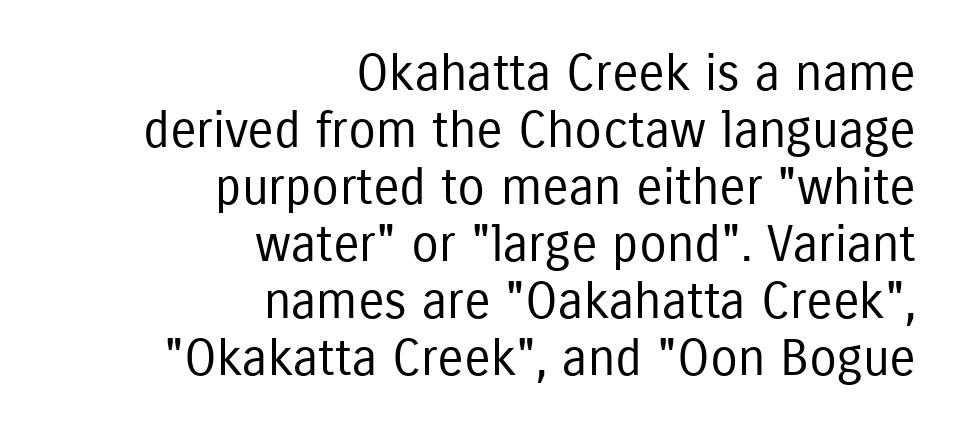
The image shows 50 px regular-weight, condensed sans-serif type, upright; set right-aligned, tight line spacing (1.14x), normal letter spacing, not underlined; low stroke contrast and a medium x-height.
